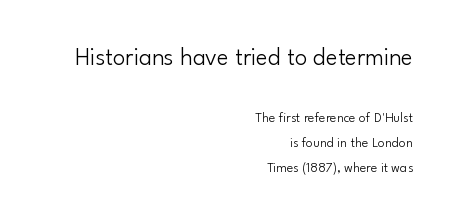
The image shows 25 px text type, upright; set right-aligned, line spacing 1.79x, normal letter spacing, not underlined; the first (top) block is 1.79x larger.
